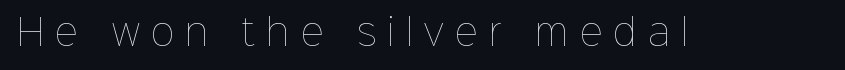
The image shows 35 px thin type, upright; set unusually wide letter spacing (+0.33 em), not underlined; low stroke contrast and a medium x-height.
